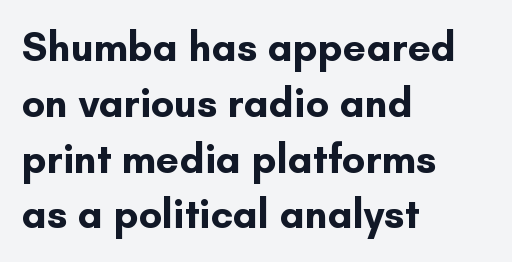
{"serif": "no", "italic": "no", "bold": "yes", "weight": "bold", "width": "normal", "stroke_contrast": "low", "x_height": "small", "monospaced": "no", "underline": "no", "align": "left", "line_spacing": "normal", "line_spacing_ratio": 1.36, "letter_spacing": "normal", "letter_spacing_em": 0.0, "glyph_px": 41}
